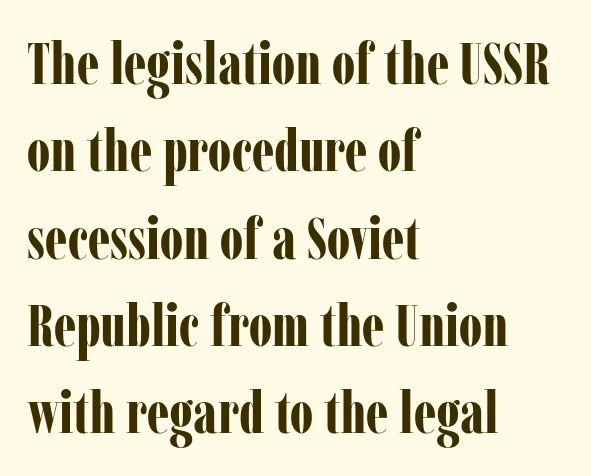
The zone under the glyphs is completely vacant. Normally led — the rows are evenly, conventionally spaced. Typographically, this falls in the serif category. The horizontal fit of the characters is conventional and even. Compared with a centered layout, this one pins lines to the left instead.
